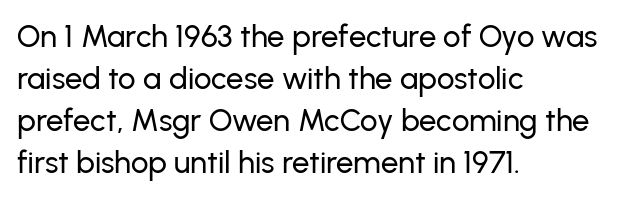
Tracking value appears to be zero — textbook default spacing. Honestly, there is no underline to notice here at all. Do the characters align in a grid? No, the font is proportional. All the whitespace from short lines collects on the right.
